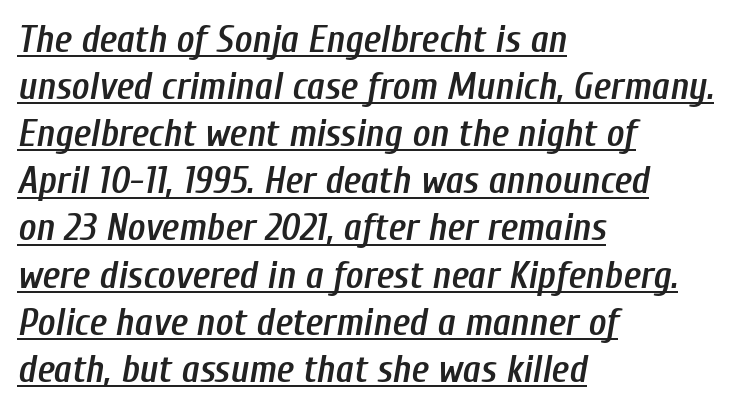
{"italic": "yes", "lean": "right", "slant_degrees": 10, "bold": "semi", "weight": "semibold", "width": "condensed", "stroke_contrast": "low", "x_height": "medium", "monospaced": "no", "underline": "yes", "align": "left", "line_spacing_ratio": 1.24, "letter_spacing": "normal", "letter_spacing_em": 0.0, "glyph_px": 38}
